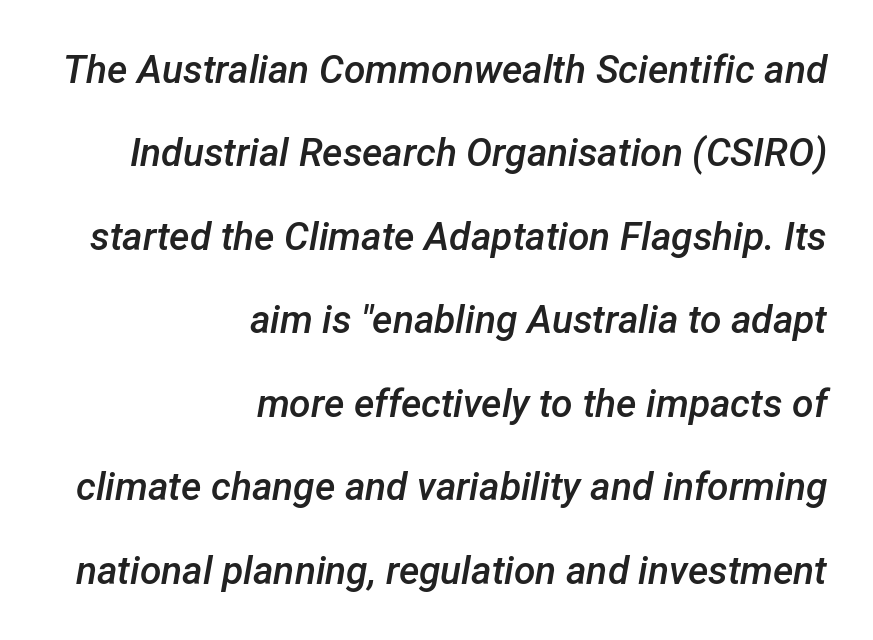
In terms of leading, this rendering errs on the spacious side. Nobody touched the tracking dial on this one. The paragraph has a hard right edge and a soft left edge. The words here are not underlined. Strokes here are thickened, but only to semibold level.
